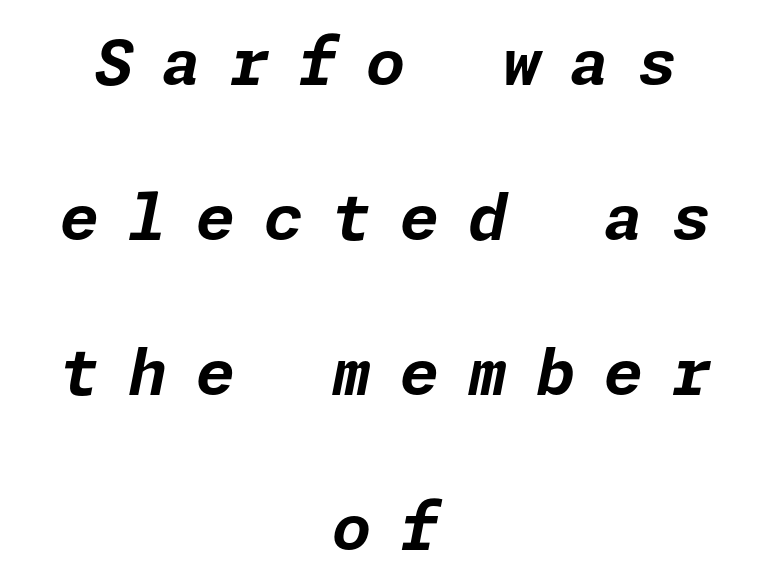
Q: Is the text bold? A: Yes.
Q: Is the text italic (slanted)? A: Yes, it leans right by about 11 degrees.
Q: Is the text underlined? A: No.
Q: How is the paragraph aligned? A: Centered.
Q: Is the spacing between letters normal or unusually wide? A: Unusually wide.
Q: Is the spacing between lines tight, normal or loose? A: Loose.
Q: Width (condensed, normal, or wide)? A: Normal.
Q: Stroke contrast? A: Low.
Q: x-height? A: Medium.
